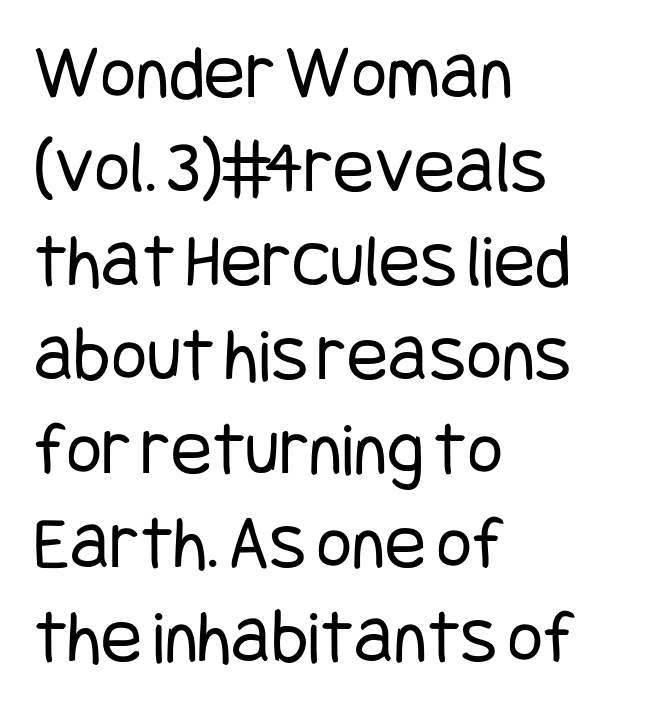
Q: Is the text bold? A: No.
Q: Is the text italic (slanted)? A: No, it is upright.
Q: Is the typeface a serif or a sans-serif typeface? A: Sans-serif.
Q: Is the text underlined? A: No.
Q: How is the paragraph aligned? A: Left-aligned.
Q: Is the spacing between letters normal or unusually wide? A: Normal.
Q: Width (condensed, normal, or wide)? A: Condensed.
Q: Stroke contrast? A: Low.
Q: x-height? A: Large.
